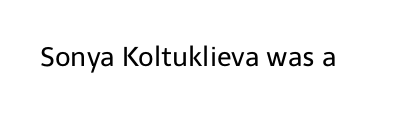
The image shows 27 px text type, upright; set normal letter spacing, not underlined.
